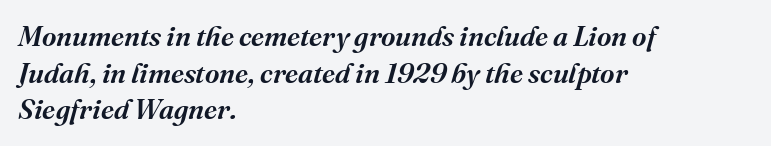
Look at the bottom of the vertical strokes: they flare into serifs here. Students, note that the glyphs here touch the page at normal intervals. Is the block centered? No — it sits flush against the left margin. Whoever set this chose a conventional vertical rhythm. Check the space under the baseline: it is left empty.
